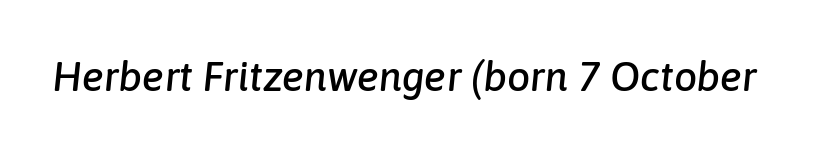
Q: Is the text italic (slanted)? A: Yes, it leans right by about 6 degrees.
Q: Is the text underlined? A: No.
Q: Is the spacing between letters normal or unusually wide? A: Normal.
Q: Width (condensed, normal, or wide)? A: Normal.
Q: Stroke contrast? A: Low.
Q: x-height? A: Medium.
Q: Monospaced? A: No.
